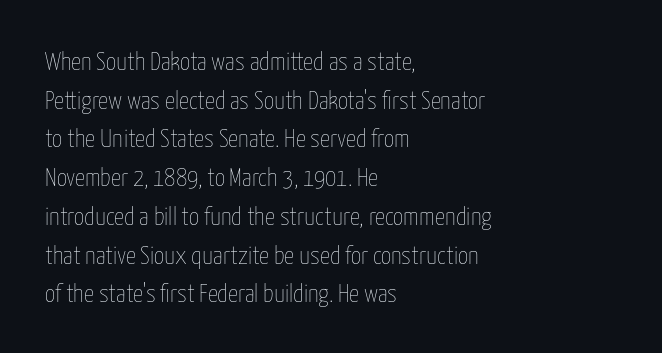
Q: Is the text bold? A: No.
Q: Is the text italic (slanted)? A: No, it is upright.
Q: Is the text underlined? A: No.
Q: How is the paragraph aligned? A: Left-aligned.
Q: Is the spacing between letters normal or unusually wide? A: Normal.
Q: Is the spacing between lines tight, normal or loose? A: Normal.
